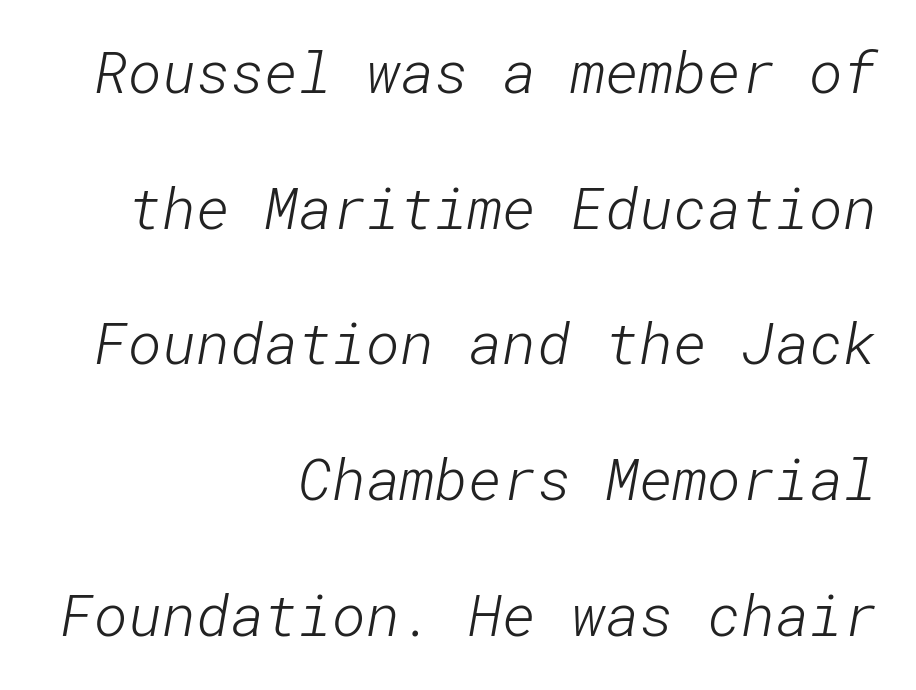
The image shows 58 px light sans-serif type; set right-aligned, loose line spacing (2.34x), normal letter spacing, not underlined; low stroke contrast and a medium x-height.
